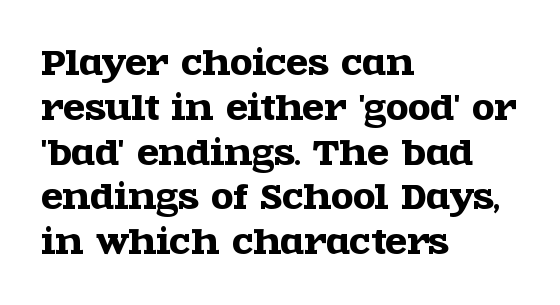
Q: Is the text italic (slanted)? A: No, it is upright.
Q: Is the typeface a serif or a sans-serif typeface? A: Serif.
Q: Is the text underlined? A: No.
Q: How is the paragraph aligned? A: Left-aligned.
Q: Is the spacing between letters normal or unusually wide? A: Normal.
Q: Is the spacing between lines tight, normal or loose? A: Normal.
Q: Width (condensed, normal, or wide)? A: Wide.
Q: x-height? A: Large.
Q: Monospaced? A: No.
